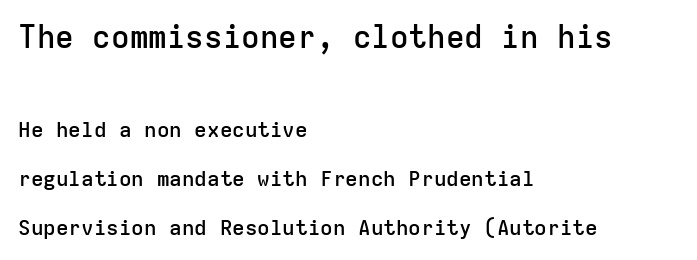
The passage shown is typeset with a sans-serif family. Does the weight exceed regular? Yes, but only to semibold. A typesetter would call this zero additional tracking. This is the regular roman posture of the typeface. The paragraph shown leans on its left margin.
